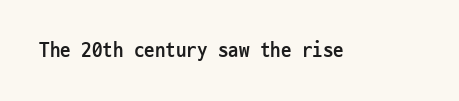
The letterforms sit shoulder to shoulder at normal distance. These lines were composed using upright roman letters. Check the space under the baseline: it is left empty. The sample has been set heavy, in full bold.
